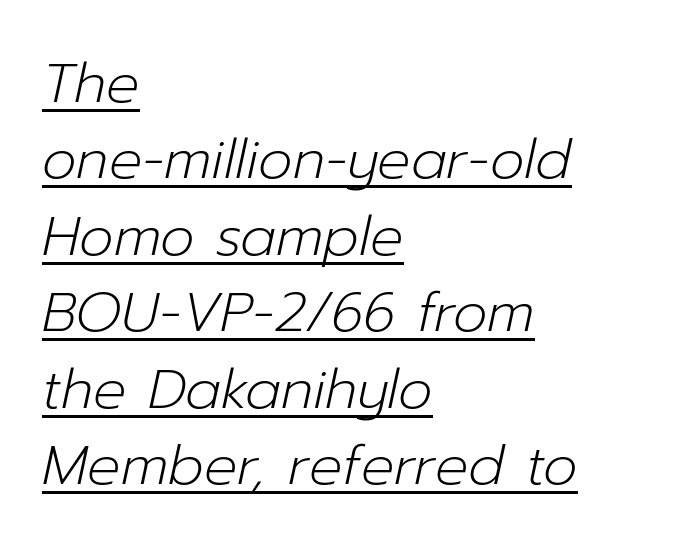
The typeface has the unassuming heft of standard copy or less. Compared with a centered layout, this one pins lines to the left instead. This sample carries an underscore along the baseline area. Do the characters align in a grid? No, the font is proportional. The horizontal fit of the characters is conventional and even.
